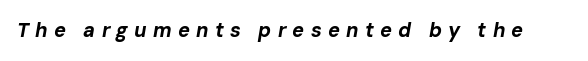
The image shows 20 px bold type, italic (leaning right); set unusually wide letter spacing (+0.31 em), not underlined.
